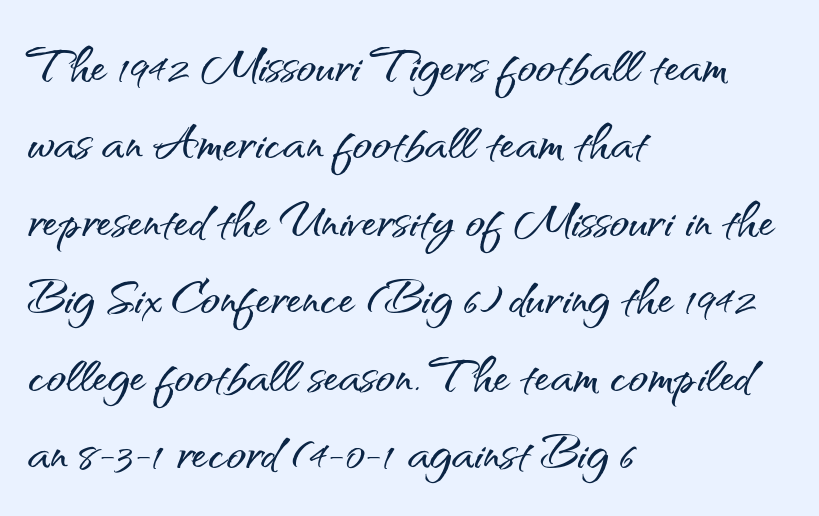
Typographically, this falls in the sans-serif category. A typesetter would call this zero additional tracking. The passage shown is typed in a proportional face where columns would drift. The paragraph has a hard left edge and a soft right edge. The glyphs are unaccompanied by any horizontal stroke below them.
